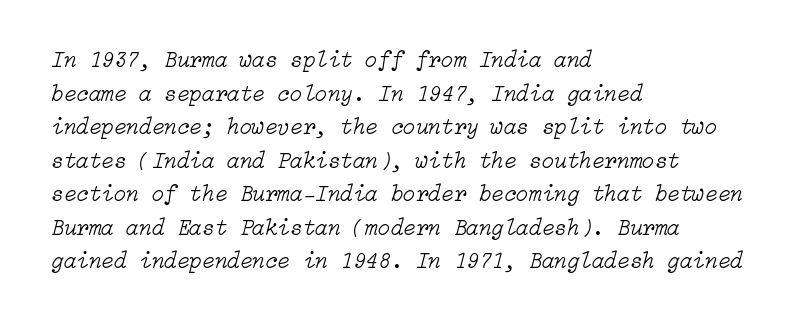
The image shows 23 px text type, italic (leaning right); set left-aligned, normal line spacing (1.46x), normal letter spacing, not underlined.
